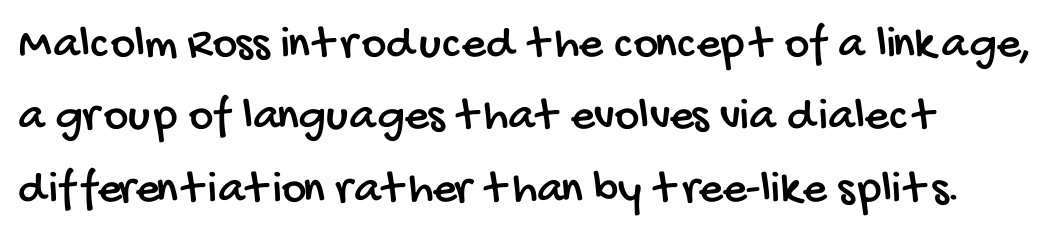
Q: Is the typeface a serif or a sans-serif typeface? A: Sans-serif.
Q: Is the text underlined? A: No.
Q: How is the paragraph aligned? A: Left-aligned.
Q: Is the spacing between letters normal or unusually wide? A: Normal.
Q: Is the spacing between lines tight, normal or loose? A: Normal.
Q: Width (condensed, normal, or wide)? A: Condensed.
Q: Stroke contrast? A: Low.
Q: x-height? A: Large.
Q: Monospaced? A: No.
